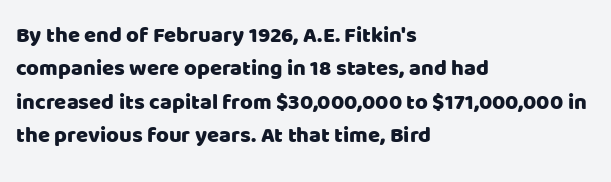
Q: Is the text italic (slanted)? A: No, it is upright.
Q: Is the text underlined? A: No.
Q: How is the paragraph aligned? A: Left-aligned.
Q: Is the spacing between letters normal or unusually wide? A: Normal.
Q: Is the spacing between lines tight, normal or loose? A: Normal.
